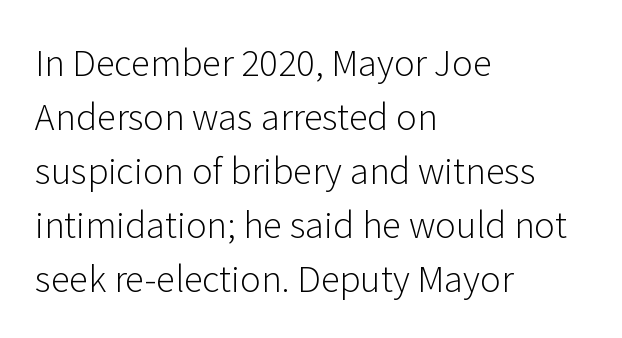
The passage shown is not bold in any degree. The typeface chosen for these lines omits serifs. The rendering keeps characters at their native spacing. A classic flush-left, rag-right setting is used for this passage.
